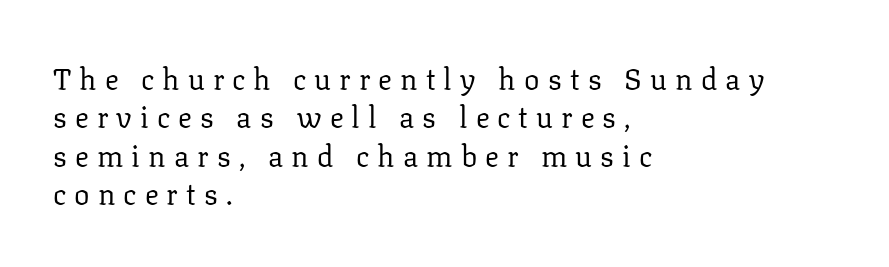
Inter-character spacing is expanded well beyond the font's built-in metrics. Reading down the block, your eye returns to a fixed left position each line. Does the type have serifs? Yes, each stem ends in a small foot. Unbolded letterforms with no extra heft.
